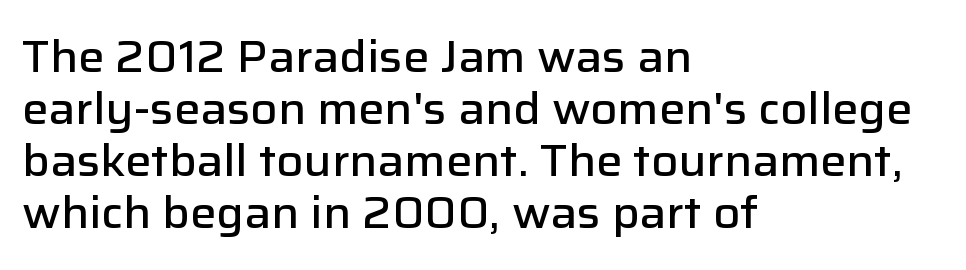
{"serif": "no", "italic": "no", "bold": "semi", "weight": "semibold", "width": "normal", "stroke_contrast": "low", "x_height": "medium", "monospaced": "no", "underline": "no", "align": "left", "line_spacing_ratio": 1.18, "letter_spacing": "normal", "letter_spacing_em": 0.0, "glyph_px": 44}
